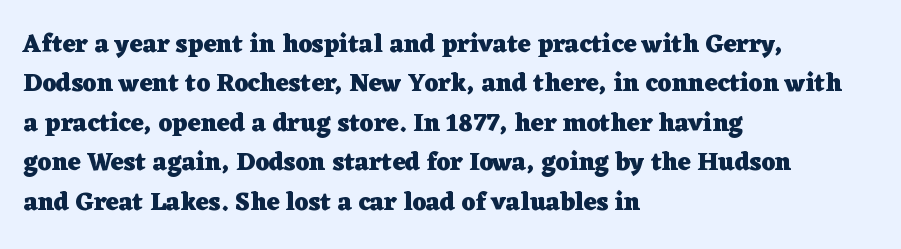
The image shows 25 px bold type, upright; set left-aligned, normal line spacing (1.58x), normal letter spacing, not underlined.
